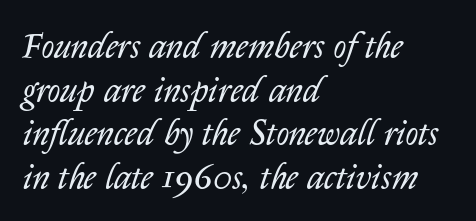
{"italic": "yes", "lean": "right", "slant_degrees": 14, "bold": "no", "weight": "regular", "width": "normal", "stroke_contrast": "low", "x_height": "medium", "monospaced": "no", "underline": "no", "align": "left", "line_spacing": "normal", "line_spacing_ratio": 1.25, "letter_spacing": "normal", "letter_spacing_em": 0.0, "glyph_px": 35}
